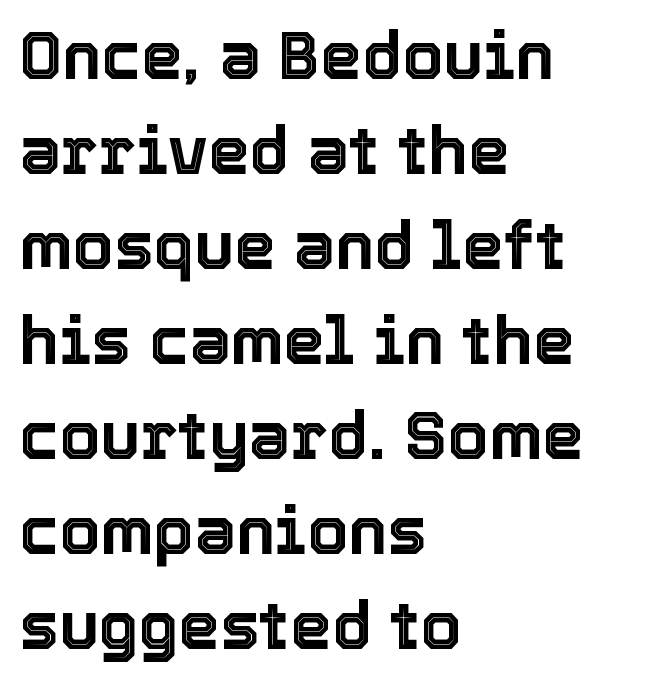
Q: Is the text italic (slanted)? A: No, it is upright.
Q: Is the text underlined? A: No.
Q: How is the paragraph aligned? A: Left-aligned.
Q: Is the spacing between letters normal or unusually wide? A: Normal.
Q: Is the spacing between lines tight, normal or loose? A: Normal.
Q: Width (condensed, normal, or wide)? A: Normal.
Q: x-height? A: Medium.
Q: Monospaced? A: No.
